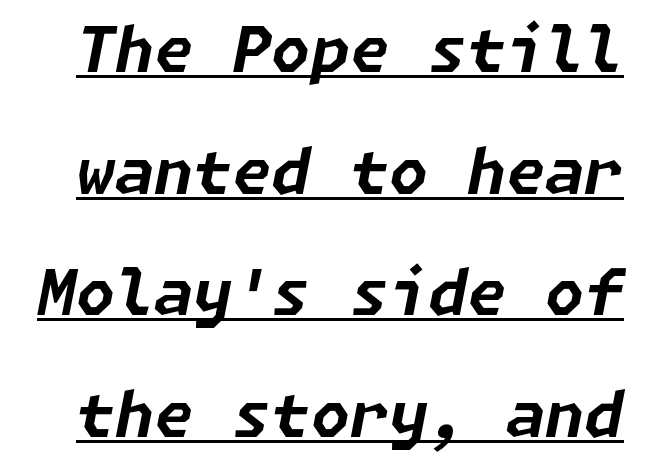
Q: Is the text bold? A: Yes.
Q: Is the text italic (slanted)? A: Yes, it leans right by about 11 degrees.
Q: Is the text underlined? A: Yes.
Q: Is the spacing between letters normal or unusually wide? A: Normal.
Q: Is the spacing between lines tight, normal or loose? A: Loose.
Q: Width (condensed, normal, or wide)? A: Normal.
Q: Stroke contrast? A: Low.
Q: x-height? A: Medium.
